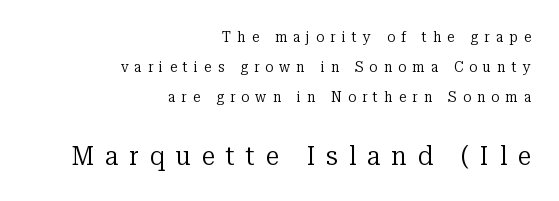
No heavy texture on the line: the type isn't bold. Vertical spacing — loose. Caption: upper text group reduced, lower text group enlarged. Every stem runs plumb, perpendicular to the baseline. Students, note that the glyphs here are deliberately spaced far apart.
